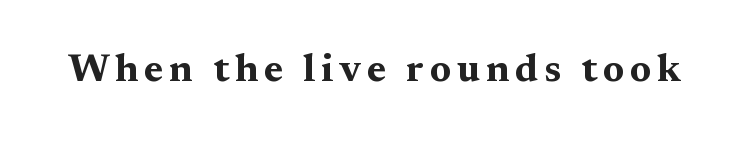
{"serif": "yes", "italic": "no", "bold": "yes", "weight": "bold", "width": "wide", "stroke_contrast": "medium", "x_height": "medium", "monospaced": "no", "underline": "no", "glyph_px": 39}
